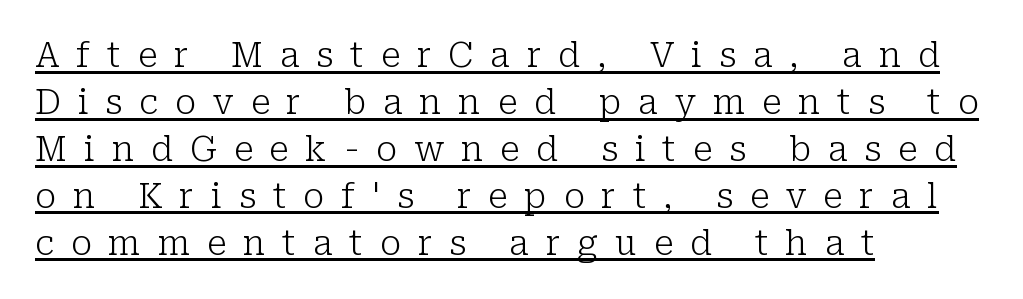
The image shows 34 px light serif type, upright; set left-aligned, normal line spacing (1.38x), unusually wide letter spacing (+0.5 em), underlined; low stroke contrast and a medium x-height.
